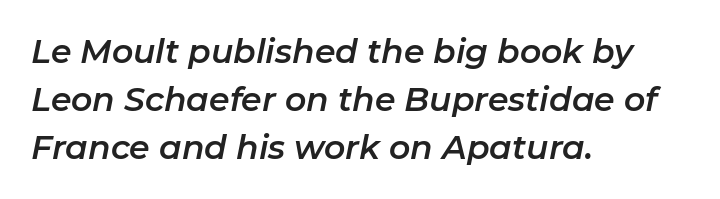
{"italic": "yes", "lean": "right", "slant_degrees": 11, "width": "normal", "stroke_contrast": "low", "x_height": "medium", "monospaced": "no", "underline": "no", "align": "left", "line_spacing": "normal", "line_spacing_ratio": 1.45, "letter_spacing": "normal", "letter_spacing_em": 0.0, "glyph_px": 33}
